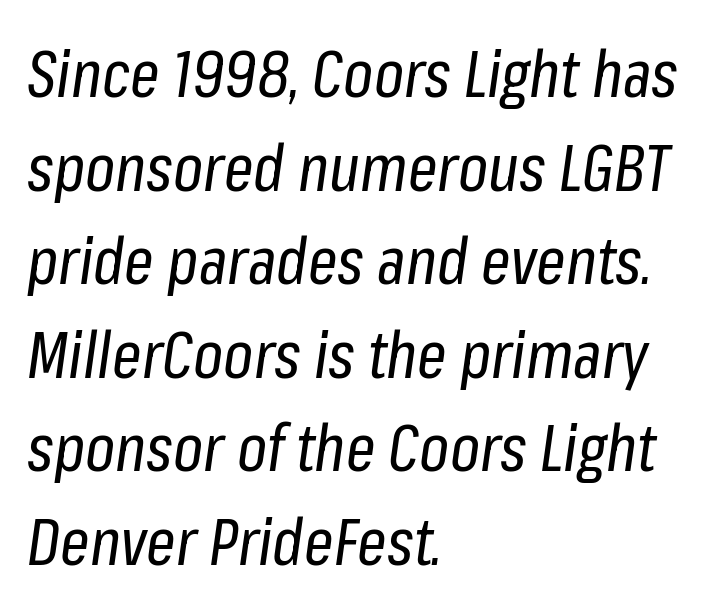
The leading is moderate, giving the passage an even texture. Has an underline been added? It has not. Short note: letters normally spaced. Horizontal alignment here is leftward, the default for most running prose. Is the type slanted? Yes — the strokes lean at a clear angle.
